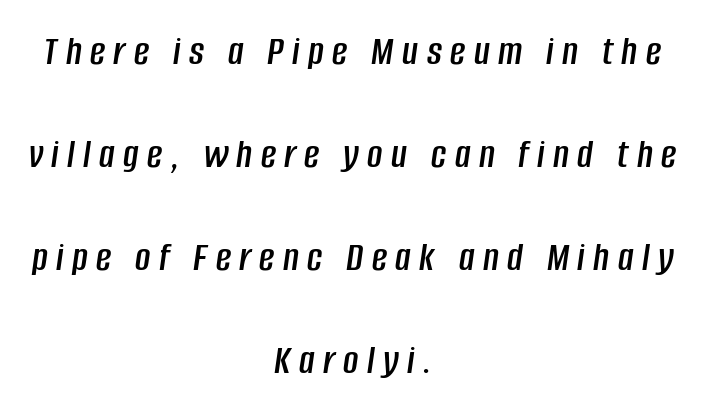
Q: Is the text italic (slanted)? A: Yes, it leans right by about 8 degrees.
Q: Is the text underlined? A: No.
Q: How is the paragraph aligned? A: Centered.
Q: Is the spacing between letters normal or unusually wide? A: Unusually wide.
Q: Is the spacing between lines tight, normal or loose? A: Loose.
Q: Width (condensed, normal, or wide)? A: Condensed.
Q: Stroke contrast? A: Low.
Q: x-height? A: Large.
Q: Monospaced? A: No.
